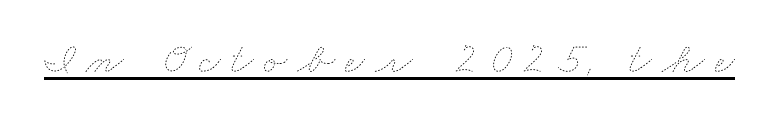
The image shows 44 px thin, wide type; set unusually wide letter spacing (+0.23 em), underlined; low stroke contrast and a small x-height.
